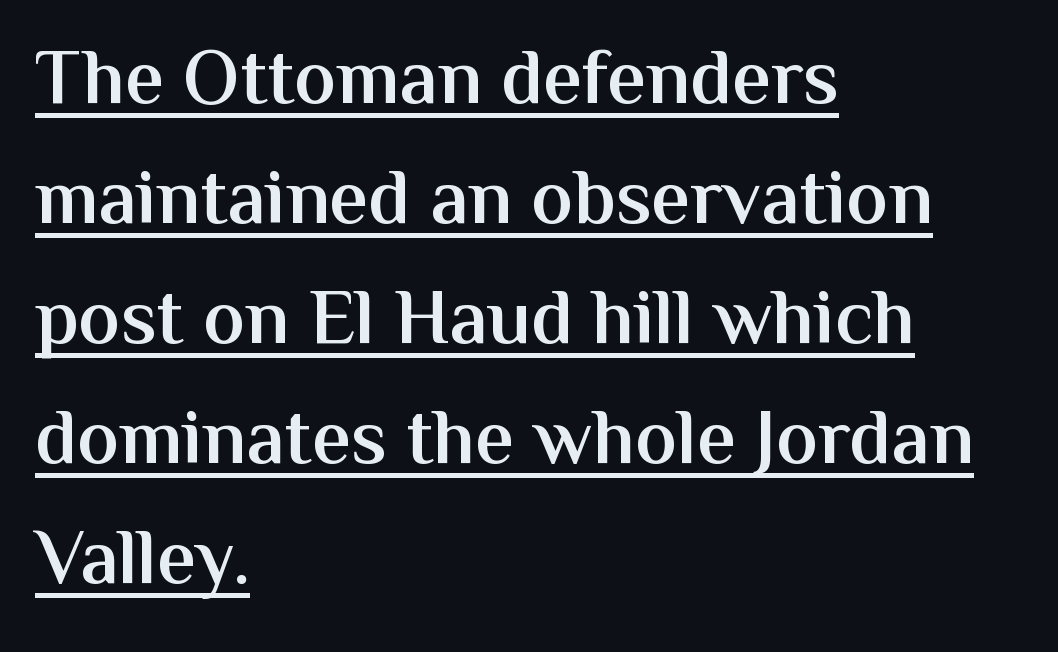
Q: Is the text bold? A: Semi-bold.
Q: Is the text italic (slanted)? A: No, it is upright.
Q: Is the typeface a serif or a sans-serif typeface? A: Sans-serif.
Q: Is the text underlined? A: Yes.
Q: How is the paragraph aligned? A: Left-aligned.
Q: Is the spacing between letters normal or unusually wide? A: Normal.
Q: Is the spacing between lines tight, normal or loose? A: Normal.
Q: Width (condensed, normal, or wide)? A: Normal.
Q: Stroke contrast? A: Medium.
Q: x-height? A: Medium.
Q: Monospaced? A: No.
